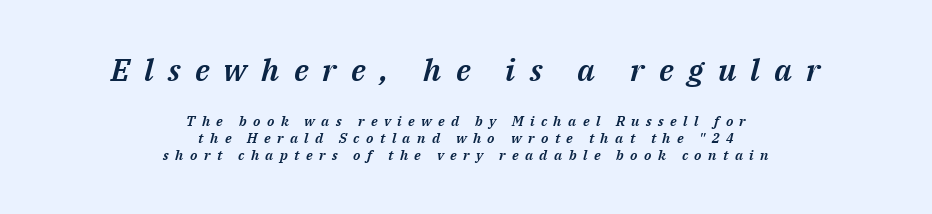
The image shows 31 px text type, italic (leaning right); set centered, line spacing 1.21x, unusually wide letter spacing (+0.46 em), not underlined; the first (top) block is 2.21x larger; medium stroke contrast and a medium x-height.
